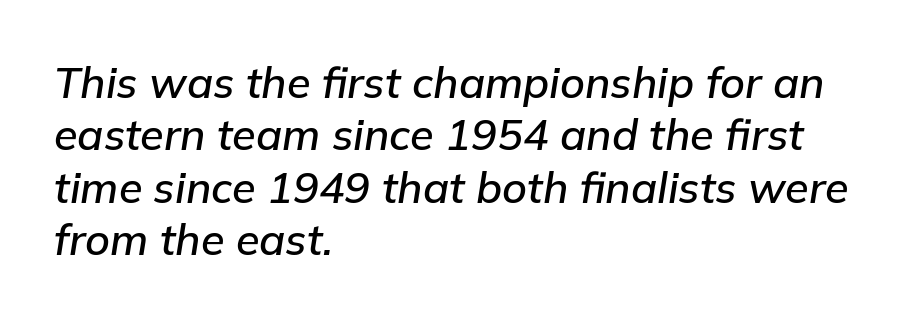
{"italic": "yes", "lean": "right", "slant_degrees": 9, "width": "normal", "stroke_contrast": "low", "x_height": "medium", "monospaced": "no", "underline": "no", "align": "left", "line_spacing_ratio": 1.22, "letter_spacing": "normal", "letter_spacing_em": 0.0, "glyph_px": 43}
